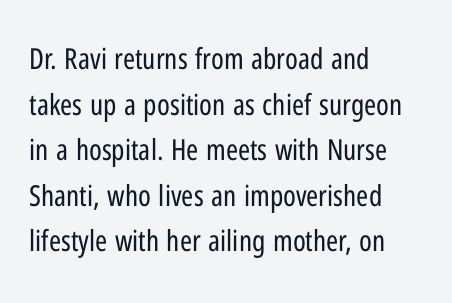
Q: Is the text bold? A: No.
Q: Is the text italic (slanted)? A: No, it is upright.
Q: Is the typeface a serif or a sans-serif typeface? A: Sans-serif.
Q: Is the text underlined? A: No.
Q: How is the paragraph aligned? A: Left-aligned.
Q: Is the spacing between letters normal or unusually wide? A: Normal.
Q: Is the spacing between lines tight, normal or loose? A: Normal.
Q: Width (condensed, normal, or wide)? A: Condensed.
Q: Stroke contrast? A: Low.
Q: x-height? A: Medium.
Q: Monospaced? A: No.
